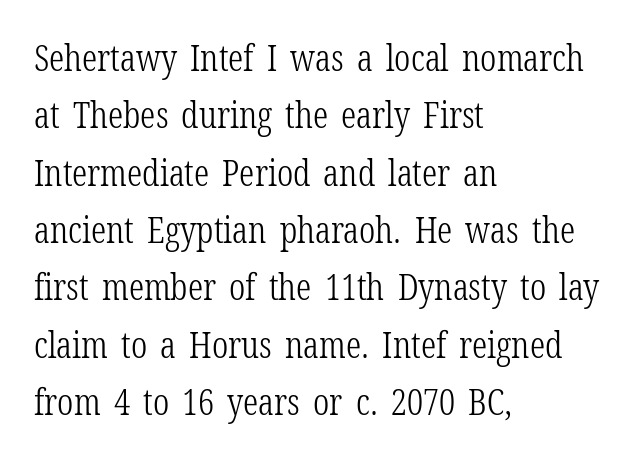
{"serif": "yes", "italic": "no", "bold": "no", "weight": "light", "width": "condensed", "stroke_contrast": "low", "x_height": "medium", "monospaced": "no", "underline": "no", "align": "left", "line_spacing": "normal", "line_spacing_ratio": 1.55, "letter_spacing": "normal", "letter_spacing_em": 0.0, "glyph_px": 37}
